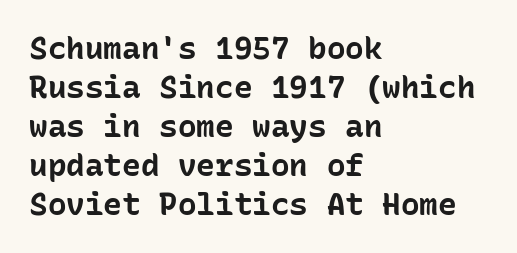
{"serif": "no", "italic": "no", "bold": "yes", "weight": "bold", "width": "normal", "stroke_contrast": "low", "x_height": "medium", "monospaced": "yes", "underline": "no", "align": "left", "line_spacing": "normal", "line_spacing_ratio": 1.26, "letter_spacing": "normal", "letter_spacing_em": 0.0, "glyph_px": 31}
